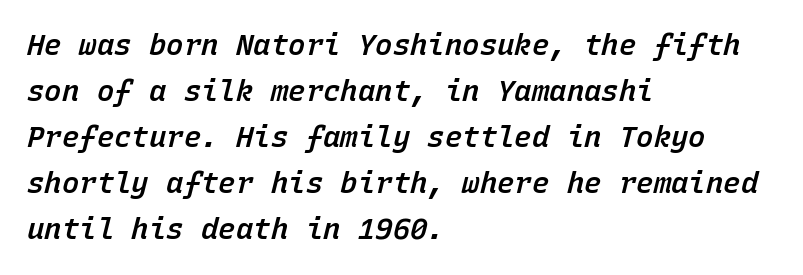
Q: Is the text bold? A: Semi-bold.
Q: Is the text italic (slanted)? A: Yes, it leans right by about 15 degrees.
Q: Is the text underlined? A: No.
Q: How is the paragraph aligned? A: Left-aligned.
Q: Is the spacing between letters normal or unusually wide? A: Normal.
Q: Is the spacing between lines tight, normal or loose? A: Normal.
Q: Width (condensed, normal, or wide)? A: Normal.
Q: Stroke contrast? A: Low.
Q: x-height? A: Medium.
Q: Monospaced? A: Yes.
